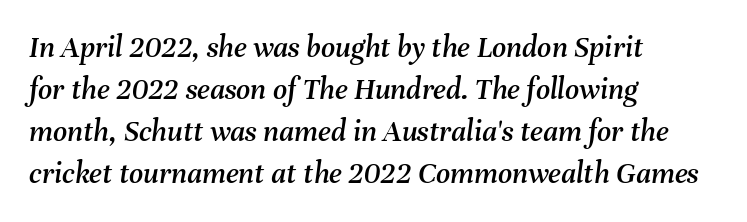
This sample is left-justified, so line endings fall wherever the words run out. These lines sit exactly where default settings would place them. The face used here is proportionally spaced, like ordinary book or web type. The typography opts for an oblique posture over an upright one. Characters follow at the spacing the type designer built in. A clean baseline with only descenders dipping below it.
